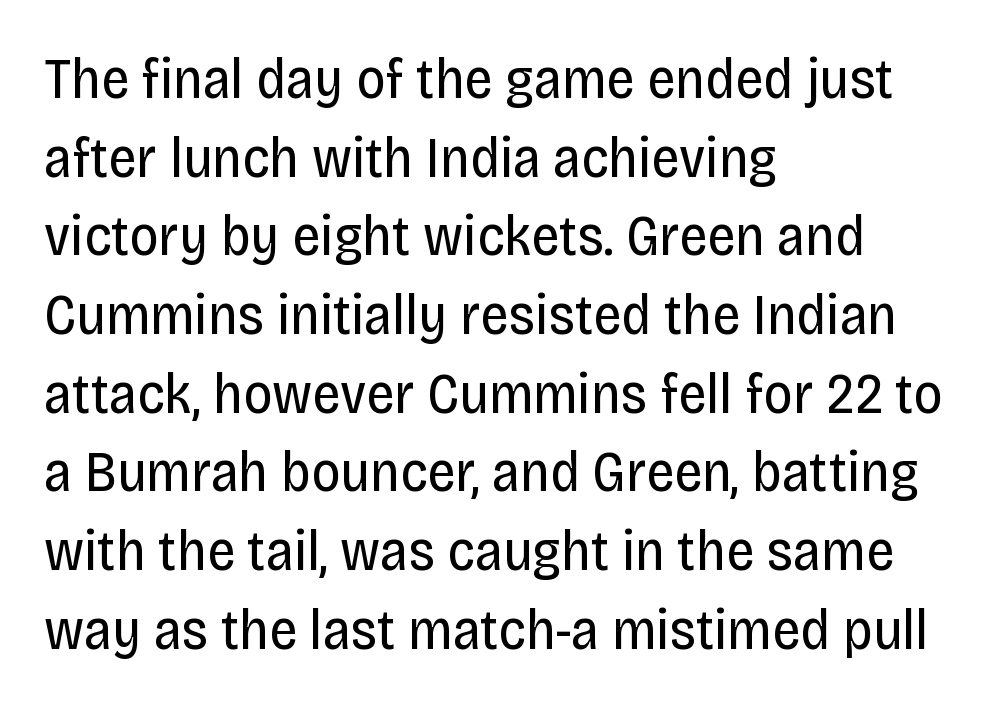
{"serif": "no", "italic": "no", "bold": "no", "weight": "regular", "width": "condensed", "stroke_contrast": "low", "x_height": "large", "monospaced": "no", "underline": "no", "align": "left", "line_spacing": "normal", "line_spacing_ratio": 1.38, "letter_spacing": "normal", "letter_spacing_em": 0.0, "glyph_px": 57}
